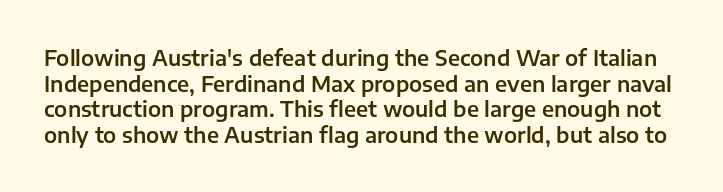
Q: Is the text italic (slanted)? A: No, it is upright.
Q: Is the text underlined? A: No.
Q: Is the spacing between letters normal or unusually wide? A: Normal.
